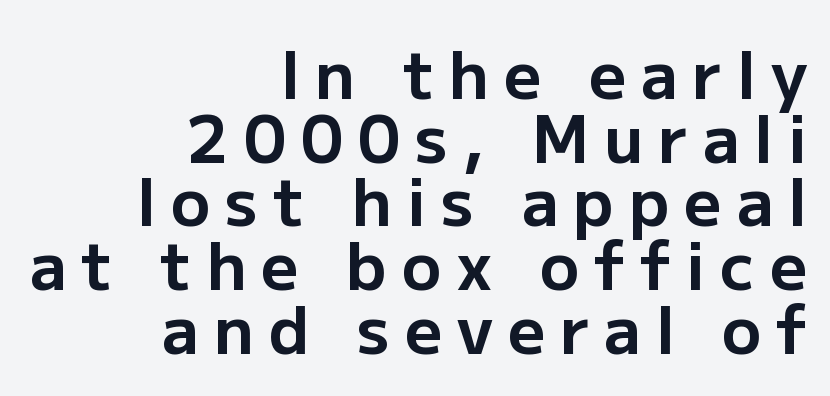
Q: Is the text bold? A: Yes.
Q: Is the text italic (slanted)? A: No, it is upright.
Q: Is the typeface a serif or a sans-serif typeface? A: Sans-serif.
Q: Is the text underlined? A: No.
Q: How is the paragraph aligned? A: Right-aligned.
Q: Is the spacing between letters normal or unusually wide? A: Unusually wide.
Q: Is the spacing between lines tight, normal or loose? A: Tight.
Q: Width (condensed, normal, or wide)? A: Normal.
Q: Stroke contrast? A: Low.
Q: x-height? A: Medium.
Q: Monospaced? A: No.
